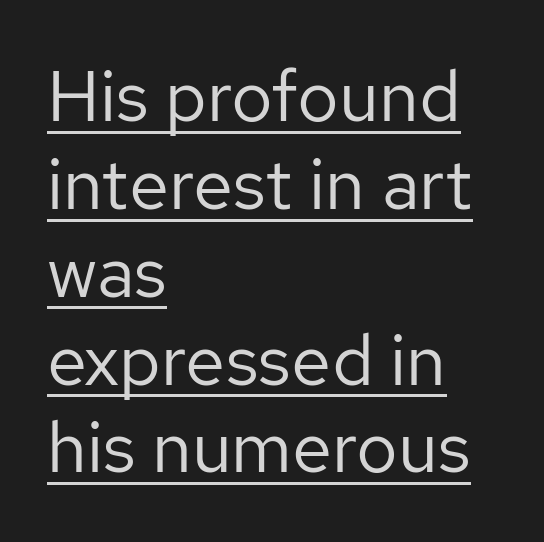
The image shows 72 px regular-weight sans-serif type, upright; set left-aligned, line spacing 1.22x, normal letter spacing, underlined; low stroke contrast and a medium x-height.
